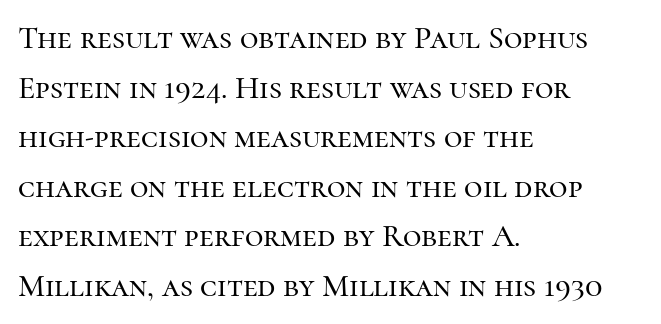
The image shows 32 px serif type, upright; set left-aligned, normal line spacing (1.55x), normal letter spacing, not underlined; high stroke contrast and a medium x-height.
